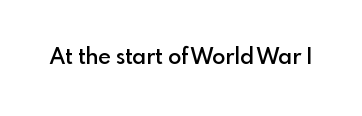
Q: Is the text bold? A: Semi-bold.
Q: Is the text italic (slanted)? A: No, it is upright.
Q: Is the text underlined? A: No.
Q: Is the spacing between letters normal or unusually wide? A: Normal.
